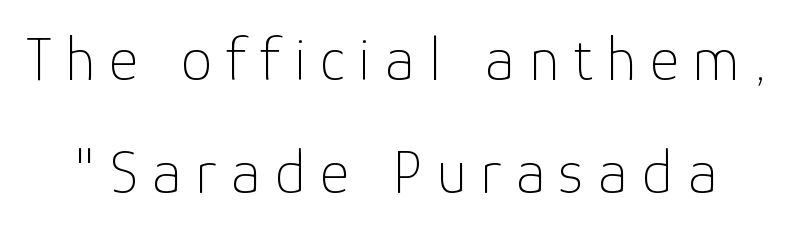
The image shows 63 px thin sans-serif type, upright; set line spacing 1.8x, unusually wide letter spacing (+0.22 em), not underlined; low stroke contrast and a medium x-height.
